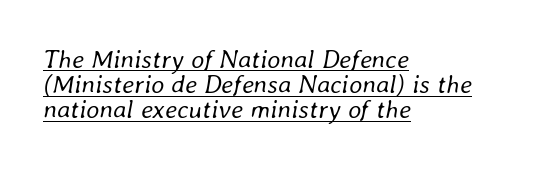
A baseline rule has been typeset under these characters. Here the glyphs are tracked normally, forming tight word shapes. Very little white space separates one row of letters from the next. The text carries the slant typical of an italic or oblique font.
